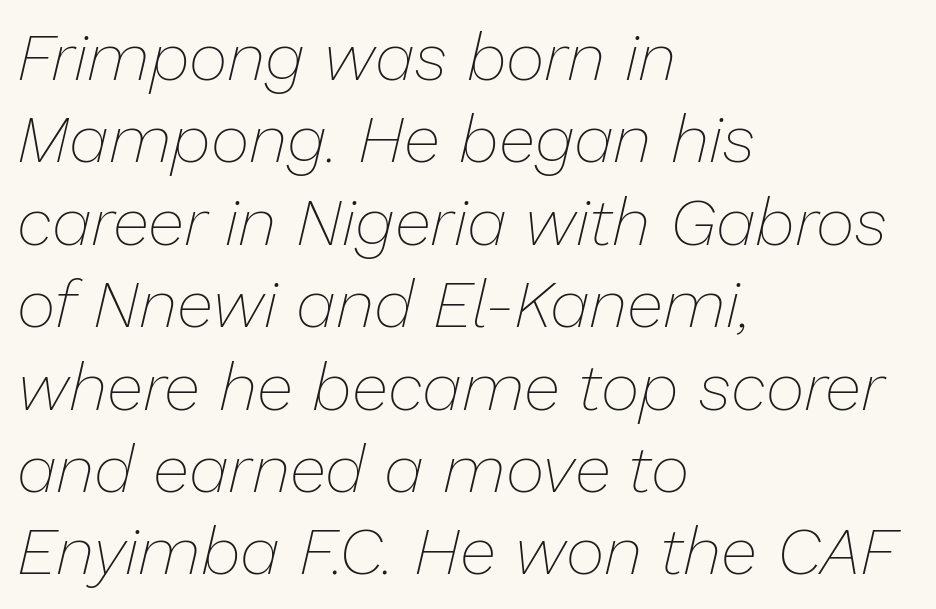
Is the type heavy? It reads as light-to-regular instead. The foot of each line stays bare and open. Here the designer chose a conventional face with non-uniform glyph widths. Here the glyphs are tracked normally, forming tight word shapes. The lines are quadded left.
